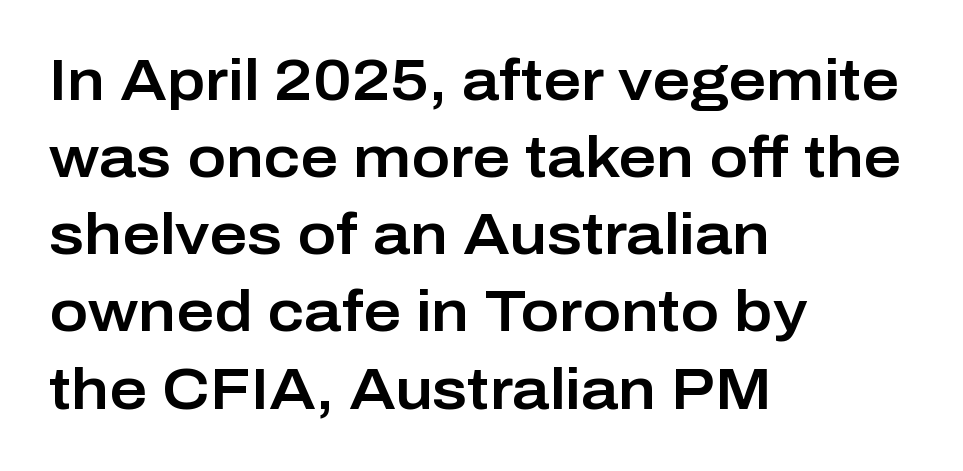
The image shows 58 px sans-serif type, upright; set left-aligned, normal line spacing (1.33x), normal letter spacing, not underlined; low stroke contrast and a medium x-height.
